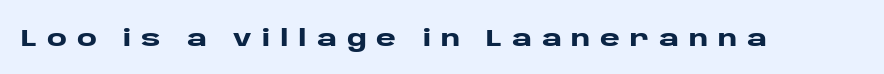
{"italic": "no", "bold": "yes", "underline": "no", "letter_spacing": "wide", "letter_spacing_em": 0.41, "glyph_px": 24}
